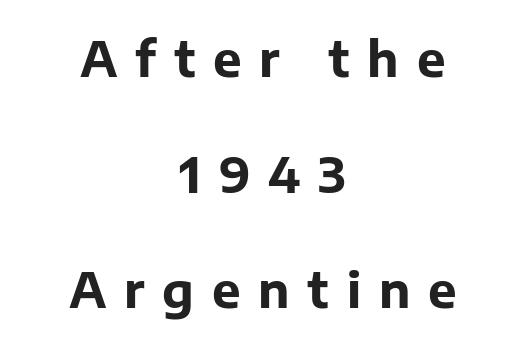
{"serif": "no", "italic": "no", "bold": "yes", "weight": "bold", "width": "normal", "stroke_contrast": "low", "x_height": "medium", "monospaced": "no", "underline": "no", "align": "center", "line_spacing": "loose", "line_spacing_ratio": 2.41, "letter_spacing": "wide", "letter_spacing_em": 0.37, "glyph_px": 48}
